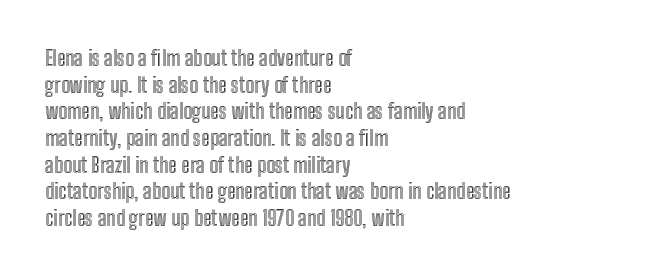
Q: Is the text italic (slanted)? A: No, it is upright.
Q: Is the text underlined? A: No.
Q: How is the paragraph aligned? A: Left-aligned.
Q: Is the spacing between letters normal or unusually wide? A: Normal.
Q: Is the spacing between lines tight, normal or loose? A: Normal.
